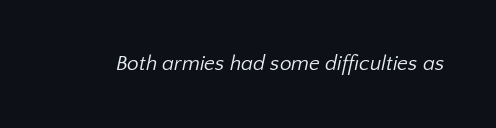
{"bold": "no", "underline": "no", "letter_spacing": "normal", "letter_spacing_em": 0.0, "glyph_px": 21}
